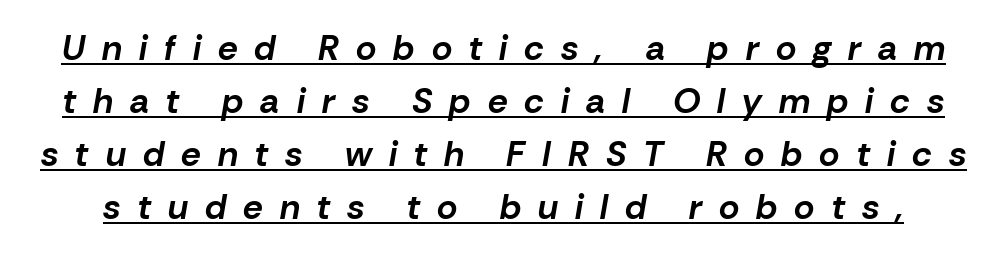
Q: Is the text bold? A: Yes.
Q: Is the text italic (slanted)? A: Yes, it leans right by about 10 degrees.
Q: Is the text underlined? A: Yes.
Q: Is the spacing between letters normal or unusually wide? A: Unusually wide.
Q: Is the spacing between lines tight, normal or loose? A: Normal.
Q: Width (condensed, normal, or wide)? A: Normal.
Q: Stroke contrast? A: Low.
Q: x-height? A: Medium.
Q: Monospaced? A: No.
